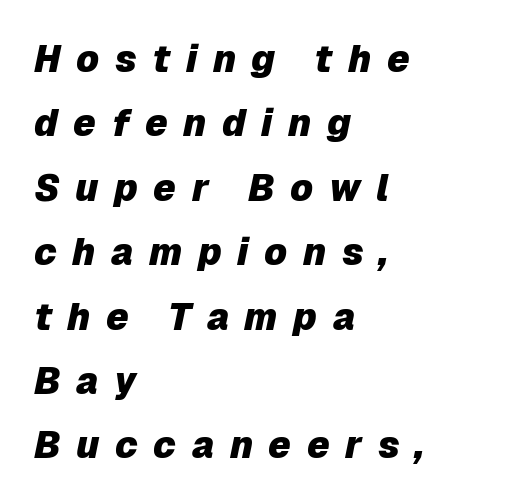
A typesetter would call this proportional, since set widths differ per character. Between one letter and the next there's a generous, obvious gap. Thick stems and heavy bowls — unmistakably bold. Descender tails drop into unmarked territory.
